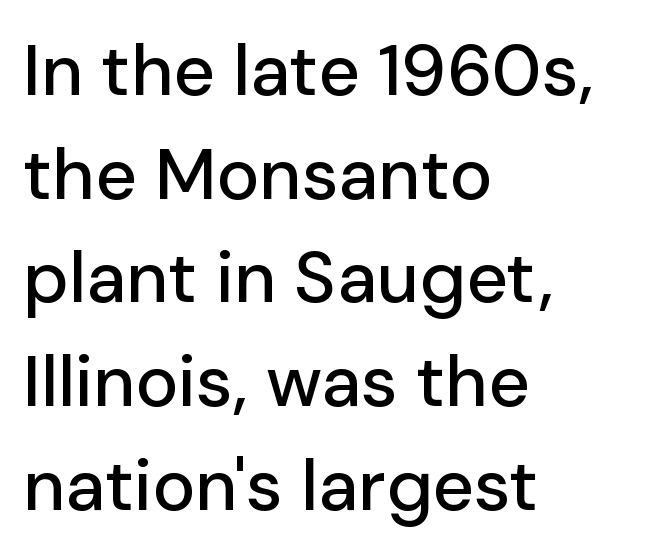
The image shows 72 px sans-serif type, upright; set left-aligned, normal line spacing (1.44x), normal letter spacing, not underlined; low stroke contrast and a medium x-height.
